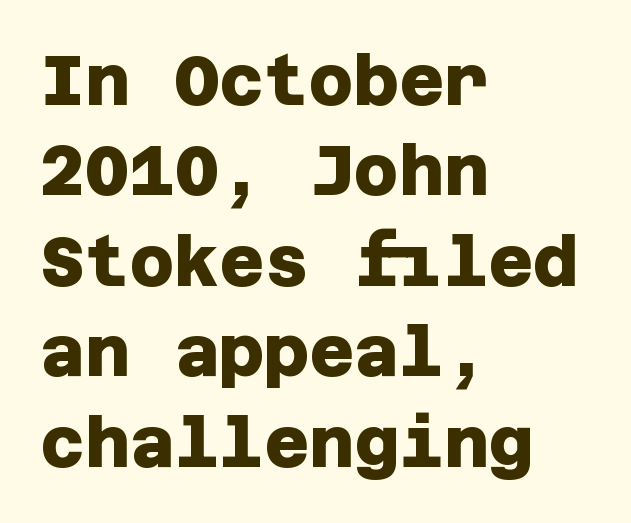
In terms of letterform style, serifs are entirely absent. If you measured baseline to baseline, you'd find a middling distance. Chunky letters — that's bold for sure. The gaps between neighbouring characters are ordinary and unremarkable. Does the copy run flush right? No — it runs flush left.
